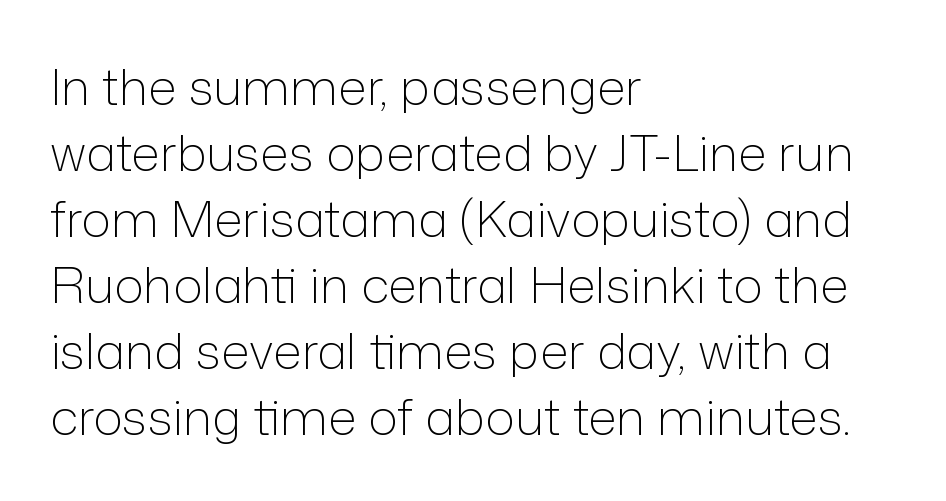
Q: Is the text bold? A: No.
Q: Is the text italic (slanted)? A: No, it is upright.
Q: Is the typeface a serif or a sans-serif typeface? A: Sans-serif.
Q: Is the text underlined? A: No.
Q: How is the paragraph aligned? A: Left-aligned.
Q: Is the spacing between letters normal or unusually wide? A: Normal.
Q: Is the spacing between lines tight, normal or loose? A: Normal.
Q: Width (condensed, normal, or wide)? A: Normal.
Q: Stroke contrast? A: Low.
Q: x-height? A: Medium.
Q: Monospaced? A: No.
